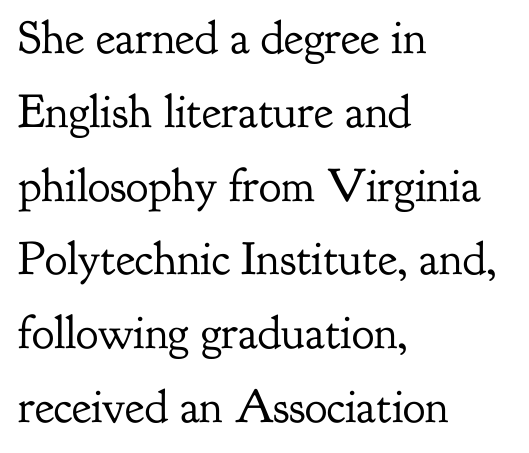
The image shows 47 px regular-weight serif type, upright; set left-aligned, normal line spacing (1.57x), normal letter spacing, not underlined; low stroke contrast and a small x-height.
